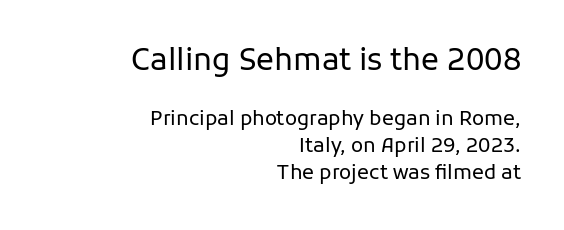
Q: Is the text bold? A: No.
Q: Is the text italic (slanted)? A: No, it is upright.
Q: Is the typeface a serif or a sans-serif typeface? A: Sans-serif.
Q: Is the text underlined? A: No.
Q: How is the paragraph aligned? A: Right-aligned.
Q: Is the spacing between letters normal or unusually wide? A: Normal.
Q: Is the spacing between lines tight, normal or loose? A: Normal.
Q: Which block of text is set in a larger size, the first (top) or the second (bottom)? A: The first (top) one.
Q: Width (condensed, normal, or wide)? A: Normal.
Q: Stroke contrast? A: Low.
Q: x-height? A: Medium.
Q: Monospaced? A: No.
